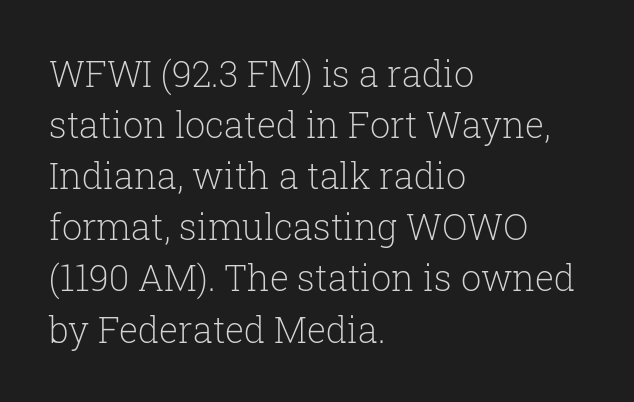
Look at the tracking — it's just the regular setting, nothing added. Students, observe: this is what conventionally led text looks like. Every character sits straight up, as roman type does. A light-to-regular cut is what we see here. Serif or sans? Serif — the stroke terminals have little feet. The paragraph has a hard left edge and a soft right edge.
